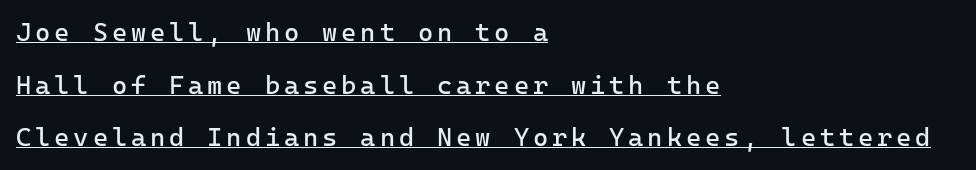
The image shows 26 px text type, upright; set left-aligned, loose line spacing (2.02x), underlined.
